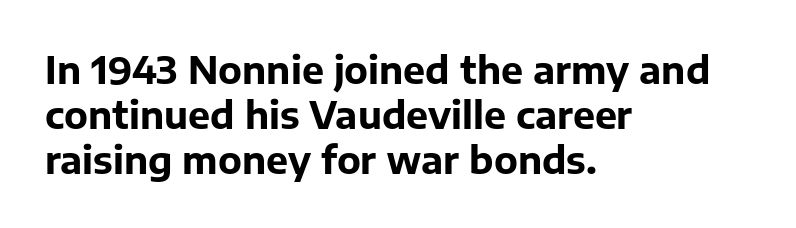
{"serif": "no", "italic": "no", "bold": "yes", "weight": "bold", "width": "normal", "stroke_contrast": "low", "x_height": "medium", "monospaced": "no", "underline": "no", "align": "left", "line_spacing_ratio": 1.21, "letter_spacing": "normal", "letter_spacing_em": 0.0, "glyph_px": 37}
